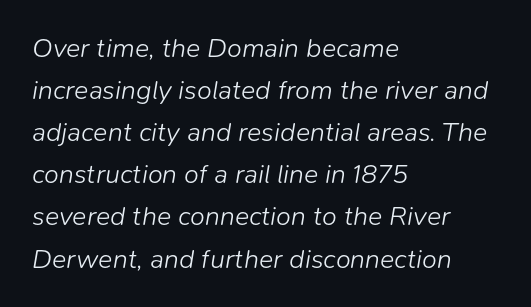
Q: Is the text bold? A: No.
Q: Is the text italic (slanted)? A: Yes, it leans right by about 9 degrees.
Q: Is the text underlined? A: No.
Q: How is the paragraph aligned? A: Left-aligned.
Q: Is the spacing between letters normal or unusually wide? A: Normal.
Q: Is the spacing between lines tight, normal or loose? A: Normal.
